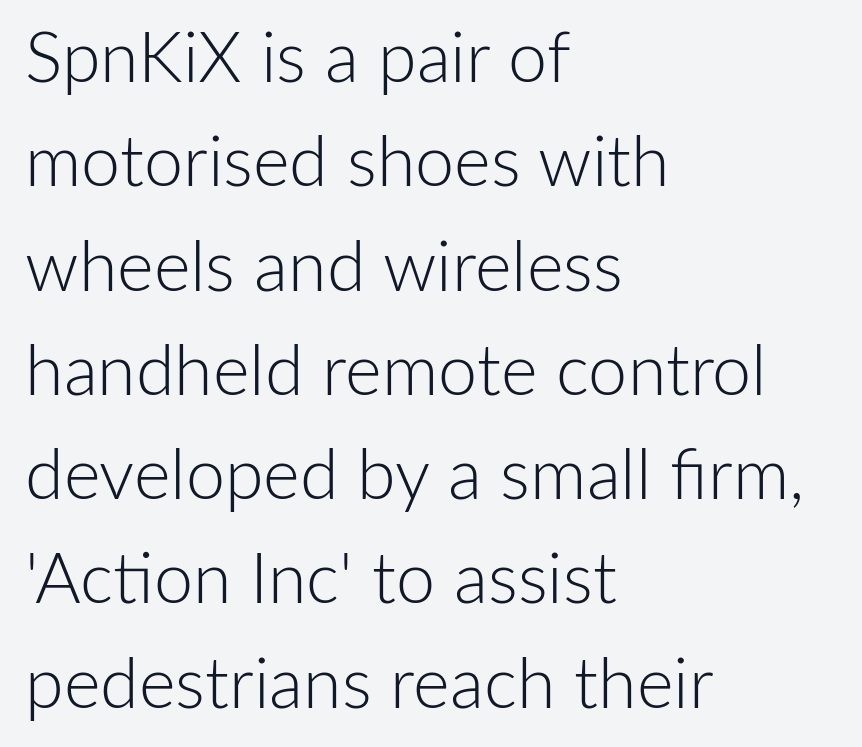
Q: Is the text bold? A: No.
Q: Is the text italic (slanted)? A: No, it is upright.
Q: Is the typeface a serif or a sans-serif typeface? A: Sans-serif.
Q: Is the text underlined? A: No.
Q: How is the paragraph aligned? A: Left-aligned.
Q: Is the spacing between letters normal or unusually wide? A: Normal.
Q: Is the spacing between lines tight, normal or loose? A: Normal.
Q: Width (condensed, normal, or wide)? A: Normal.
Q: Stroke contrast? A: Low.
Q: x-height? A: Medium.
Q: Monospaced? A: No.
